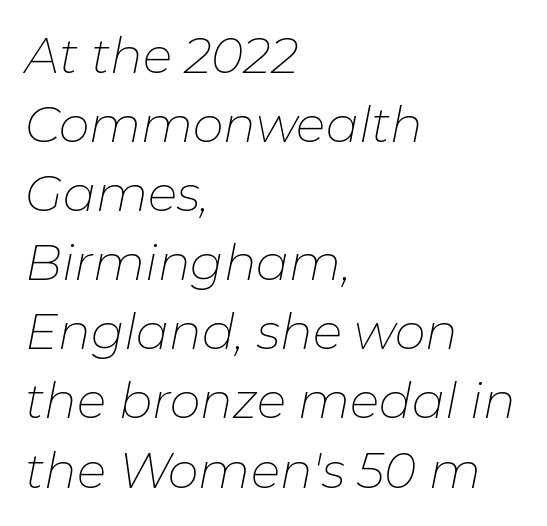
Here the designer chose a conventional face with non-uniform glyph widths. This sample uses plain, unmodified letter spacing. Lines of text with bare space underneath. Ink coverage per letter is moderate at most.
